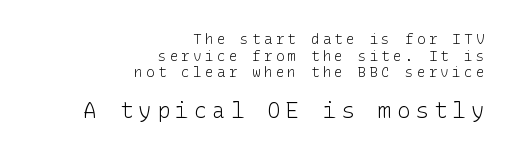
The face looks like a standard text weight, possibly lighter. The ragged edge is on the left, which tells us the setting is flush right. Display-style spreading of the glyphs; the letterfit is very open. Size hierarchy here favors the trailing block over the leading one. The gap between lines stays unmarked.
